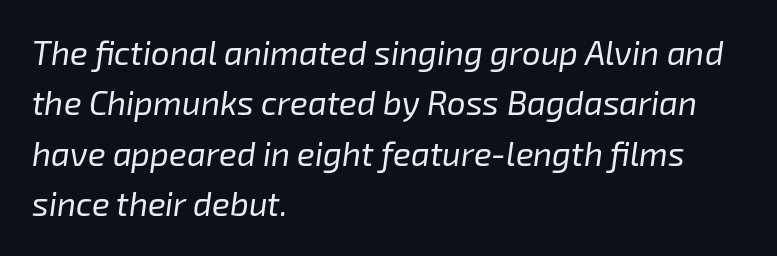
{"italic": "yes", "lean": "right", "slant_degrees": 8, "bold": "no", "weight": "regular", "width": "normal", "stroke_contrast": "low", "x_height": "medium", "monospaced": "no", "underline": "no", "align": "left", "line_spacing": "normal", "line_spacing_ratio": 1.53, "letter_spacing": "normal", "letter_spacing_em": 0.0, "glyph_px": 33}
